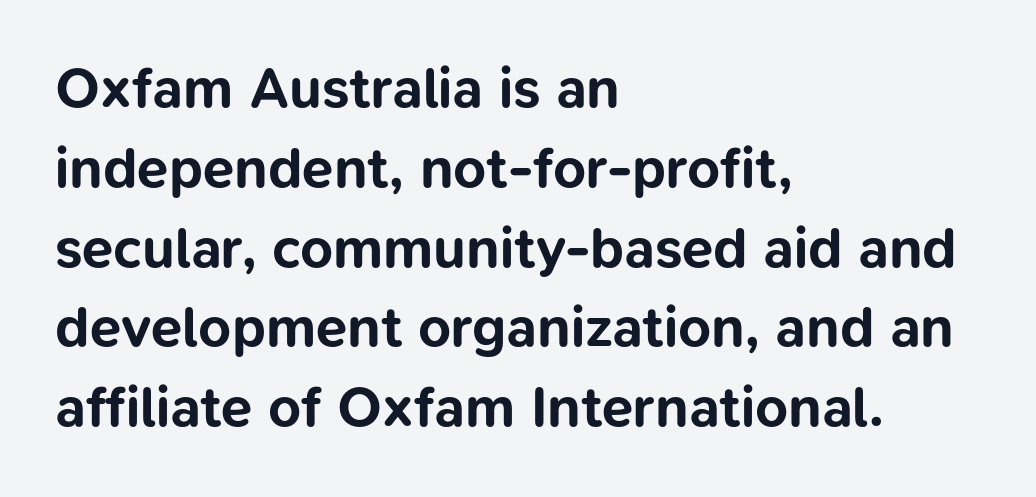
The image shows 57 px bold sans-serif type, upright; set left-aligned, normal line spacing (1.4x), normal letter spacing, not underlined; low stroke contrast and a medium x-height.
